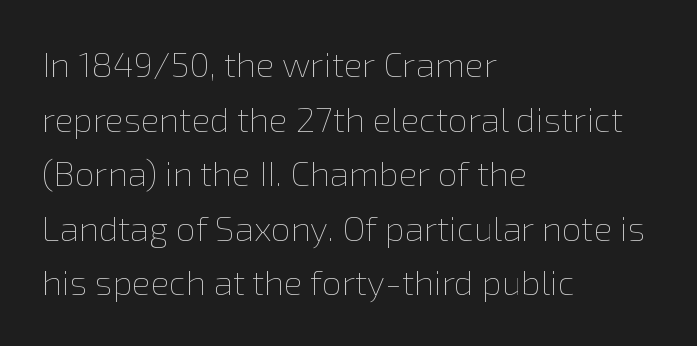
{"italic": "no", "bold": "no", "weight": "thin", "width": "normal", "stroke_contrast": "low", "x_height": "medium", "monospaced": "no", "underline": "no", "align": "left", "line_spacing": "normal", "line_spacing_ratio": 1.56, "letter_spacing": "normal", "letter_spacing_em": 0.0, "glyph_px": 35}
